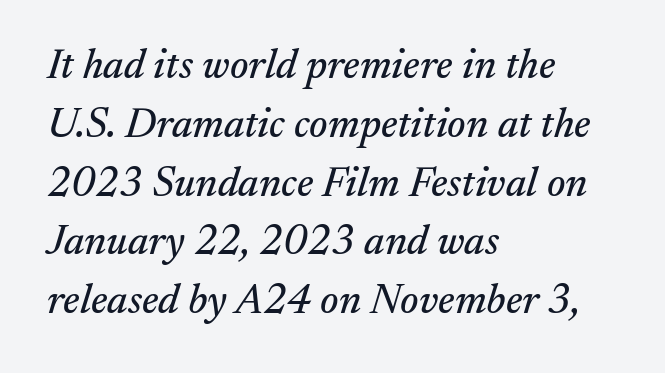
Emphasis-style slanted type is in use. The paragraph shown leans on its left margin. You could not count columns in this text — the font is proportionally spaced. Honestly, the row spacing looks completely unremarkable. The type is set solid horizontally, with unmodified tracking. The typeface chosen for these lines features serifs.
